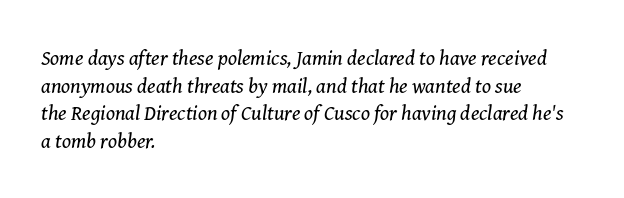
Notice how the passage keeps a crisp vertical edge on the left only. Inter-character spacing is left at the font's built-in metrics. Plain, unruled lines of type. The letterforms sit at book weight or below.
